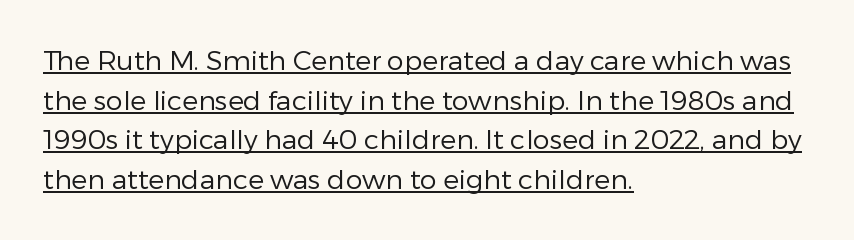
{"italic": "no", "bold": "no", "underline": "yes", "align": "left", "line_spacing": "normal", "line_spacing_ratio": 1.47, "letter_spacing": "normal", "letter_spacing_em": 0.0, "glyph_px": 27}
